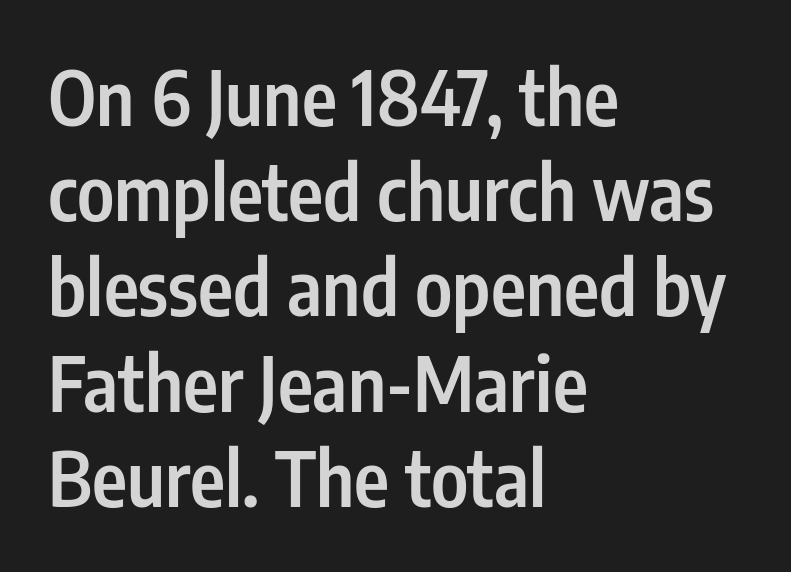
Interline gaps are of average width in this sample. These lines are set flush left with a ragged right edge. Designer's note — italics off, roman on. This rendering leaves character spacing at its baseline value.
